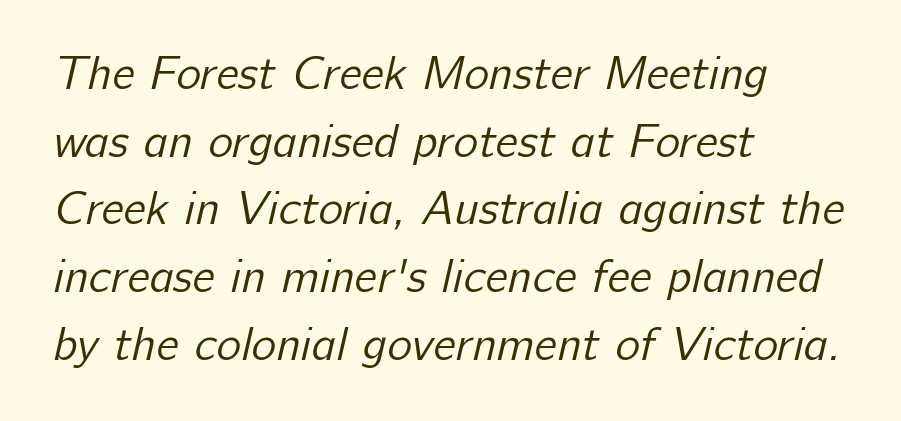
{"serif": "no", "bold": "no", "weight": "regular", "width": "normal", "stroke_contrast": "low", "x_height": "medium", "monospaced": "no", "underline": "no", "align": "left", "line_spacing": "normal", "line_spacing_ratio": 1.44, "letter_spacing": "normal", "letter_spacing_em": 0.0, "glyph_px": 47}
